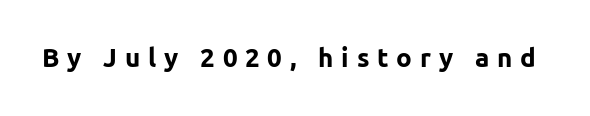
The face used here has the dense, thick strokes of a bold. Descender tails drop into unmarked territory. The typography opts for an upright posture over an oblique one. Students, note that the glyphs here are deliberately spaced far apart.
